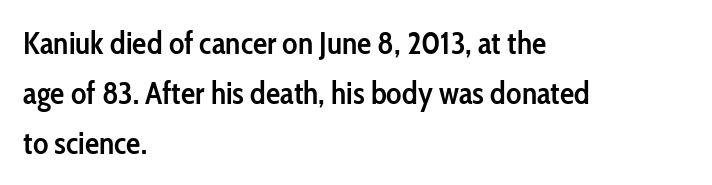
Q: Is the text bold? A: Semi-bold.
Q: Is the text italic (slanted)? A: No, it is upright.
Q: Is the typeface a serif or a sans-serif typeface? A: Sans-serif.
Q: Is the text underlined? A: No.
Q: How is the paragraph aligned? A: Left-aligned.
Q: Is the spacing between letters normal or unusually wide? A: Normal.
Q: Is the spacing between lines tight, normal or loose? A: Normal.
Q: Width (condensed, normal, or wide)? A: Condensed.
Q: Stroke contrast? A: Low.
Q: x-height? A: Medium.
Q: Monospaced? A: No.
